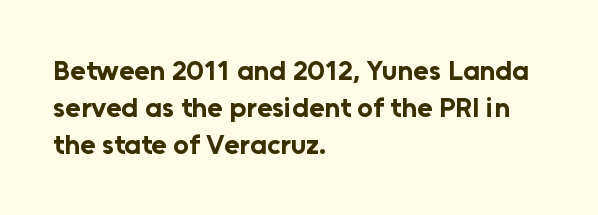
{"serif": "no", "italic": "no", "bold": "yes", "weight": "bold", "width": "normal", "stroke_contrast": "low", "x_height": "medium", "monospaced": "no", "underline": "no", "align": "left", "line_spacing": "normal", "line_spacing_ratio": 1.33, "letter_spacing": "normal", "letter_spacing_em": 0.0, "glyph_px": 28}
